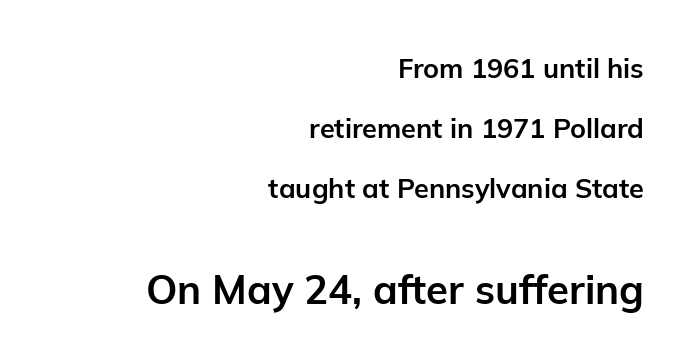
The image shows 40 px bold sans-serif type, upright; set right-aligned, loose line spacing (2.23x), normal letter spacing, not underlined; the second (bottom) block is 1.48x larger; low stroke contrast and a medium x-height.
